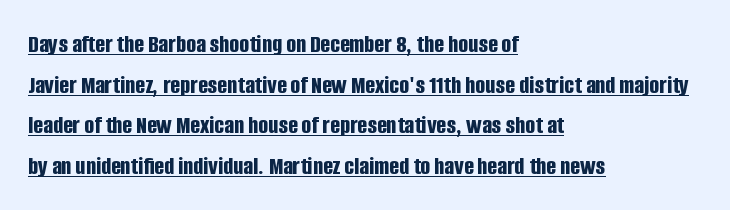
{"italic": "no", "bold": "yes", "underline": "yes", "align": "left", "line_spacing": "normal", "line_spacing_ratio": 1.56, "letter_spacing": "normal", "letter_spacing_em": 0.0, "glyph_px": 26}
